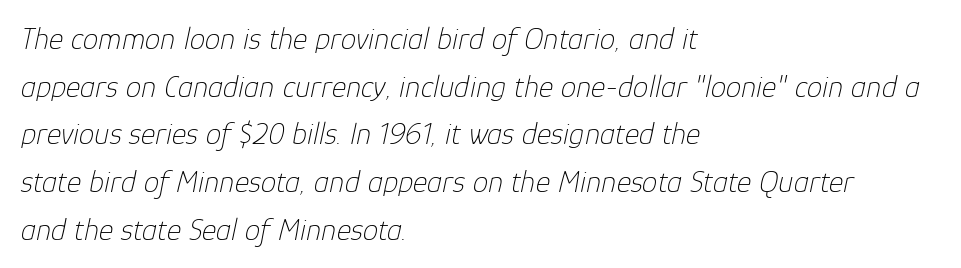
Q: Is the text bold? A: No.
Q: Is the text italic (slanted)? A: Yes, it leans right by about 12 degrees.
Q: Is the text underlined? A: No.
Q: How is the paragraph aligned? A: Left-aligned.
Q: Is the spacing between letters normal or unusually wide? A: Normal.
Q: Is the spacing between lines tight, normal or loose? A: Normal.
Q: Width (condensed, normal, or wide)? A: Normal.
Q: Stroke contrast? A: Low.
Q: x-height? A: Medium.
Q: Monospaced? A: No.
